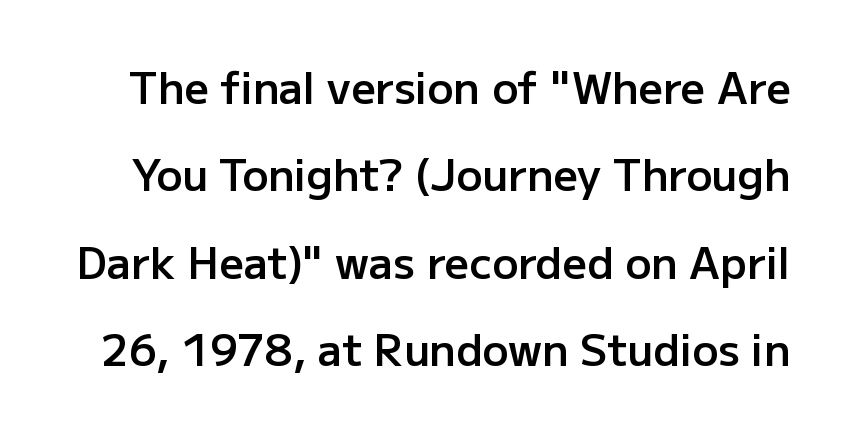
The image shows 43 px semibold sans-serif type, upright; set loose line spacing (2.03x), normal letter spacing, not underlined; low stroke contrast and a medium x-height.
